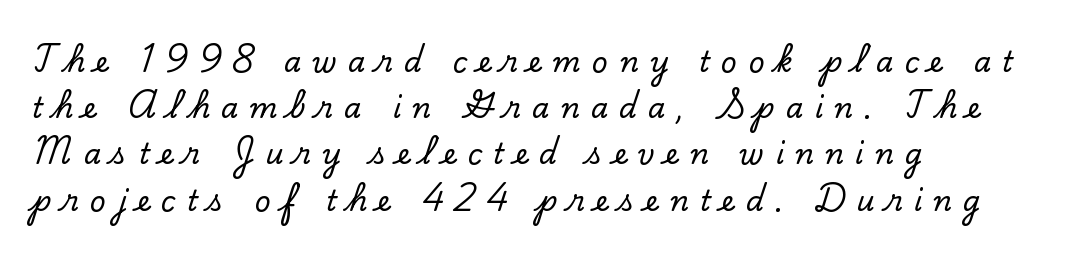
{"serif": "yes", "width": "normal", "stroke_contrast": "low", "x_height": "small", "monospaced": "no", "underline": "no", "align": "left", "line_spacing": "normal", "line_spacing_ratio": 1.65, "letter_spacing": "wide", "letter_spacing_em": 0.4, "glyph_px": 28}
